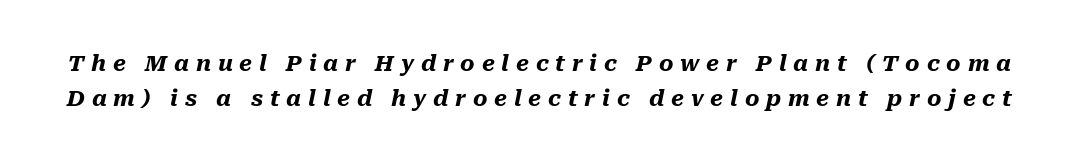
The designer left line spacing at the default. Letters rest on an invisible, unmarked baseline. The characters look thick and weighty, a clear bold. This rendering widens character spacing well past its baseline value.
